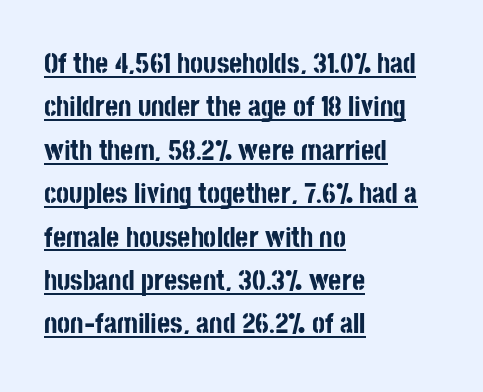
Font category for this specimen: sans-serif. Posture: vertical. Does the copy run flush right? No — it runs flush left. The characters look thick and weighty, a clear bold. A baseline rule has been typeset under these characters. Reading down the column, the eye jumps a familiar distance to each next line.
